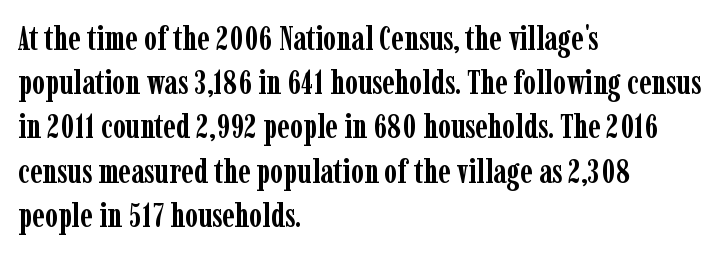
Students, this is bold: see how much ink each stroke carries. You could not count columns in this text — the font is proportionally spaced. Serif or sans? Serif — the stroke terminals have little feet. The block of text has a typical density, with ordinary space between rows.
